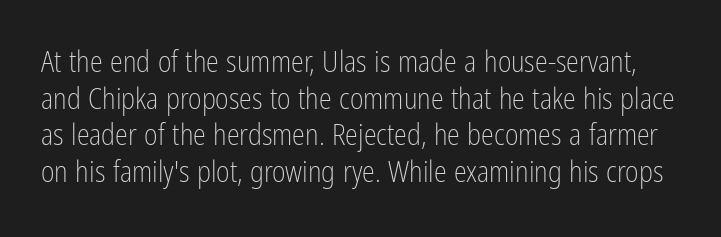
{"serif": "no", "italic": "no", "bold": "no", "weight": "light", "width": "condensed", "stroke_contrast": "low", "x_height": "medium", "monospaced": "no", "underline": "no", "line_spacing": "normal", "line_spacing_ratio": 1.26, "letter_spacing": "normal", "letter_spacing_em": 0.0, "glyph_px": 29}
